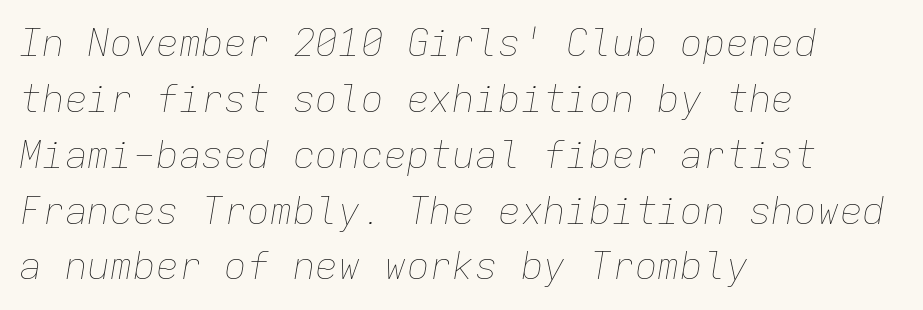
Q: Is the text bold? A: No.
Q: Is the text italic (slanted)? A: Yes, it leans right by about 9 degrees.
Q: Is the text underlined? A: No.
Q: How is the paragraph aligned? A: Left-aligned.
Q: Is the spacing between letters normal or unusually wide? A: Normal.
Q: Is the spacing between lines tight, normal or loose? A: Normal.
Q: Width (condensed, normal, or wide)? A: Normal.
Q: Stroke contrast? A: Low.
Q: x-height? A: Medium.
Q: Monospaced? A: Yes.
